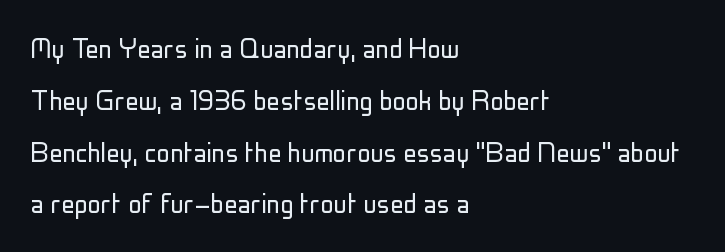
A typesetter would label this face a sans. Only glyphs here, with clear space below each row. Here the glyphs are tracked normally, forming tight word shapes. Notice how the passage keeps a crisp vertical edge on the left only. Rendered with straight, roman letterforms. Compared with typical paragraphs, the rows here are spaced about the same.
